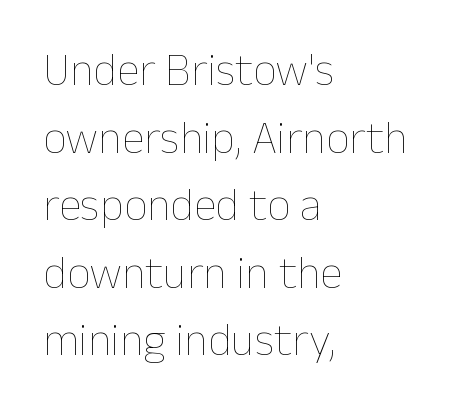
Spacing between characters is what you'd get straight out of the box. Notice how the passage keeps a crisp vertical edge on the left only. Clear beneath every line of the passage. A typesetter would call this proportional, since set widths differ per character. Weight class: somewhere from thin through regular.
